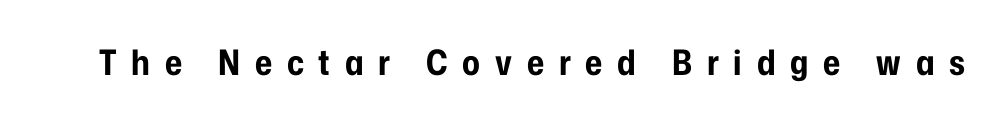
Q: Is the text bold? A: Yes.
Q: Is the text italic (slanted)? A: No, it is upright.
Q: Is the typeface a serif or a sans-serif typeface? A: Sans-serif.
Q: Is the text underlined? A: No.
Q: Is the spacing between letters normal or unusually wide? A: Unusually wide.
Q: Width (condensed, normal, or wide)? A: Condensed.
Q: Stroke contrast? A: Low.
Q: x-height? A: Medium.
Q: Monospaced? A: No.
